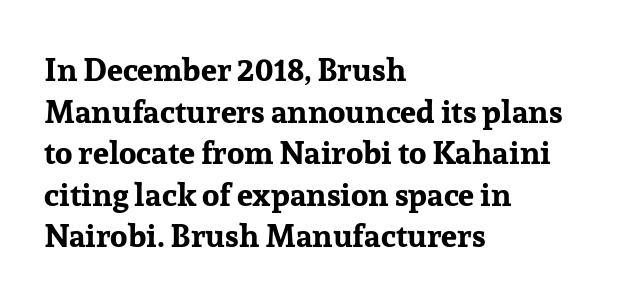
The image shows 32 px bold serif type, upright; set left-aligned, normal line spacing (1.3x), normal letter spacing, not underlined; low stroke contrast and a medium x-height.
